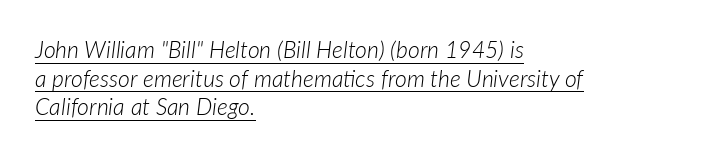
The image shows 23 px text type, italic (leaning right); set left-aligned, line spacing 1.24x, normal letter spacing, underlined.
